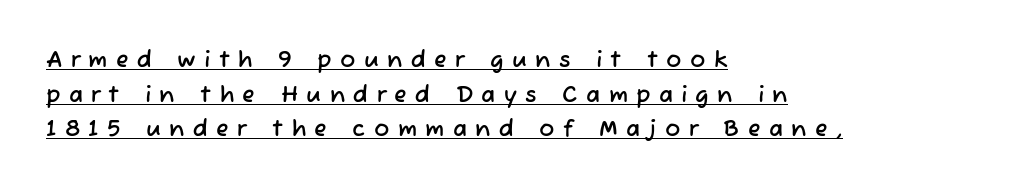
The image shows 23 px text type; set left-aligned, normal line spacing (1.51x), unusually wide letter spacing (+0.36 em), underlined.
